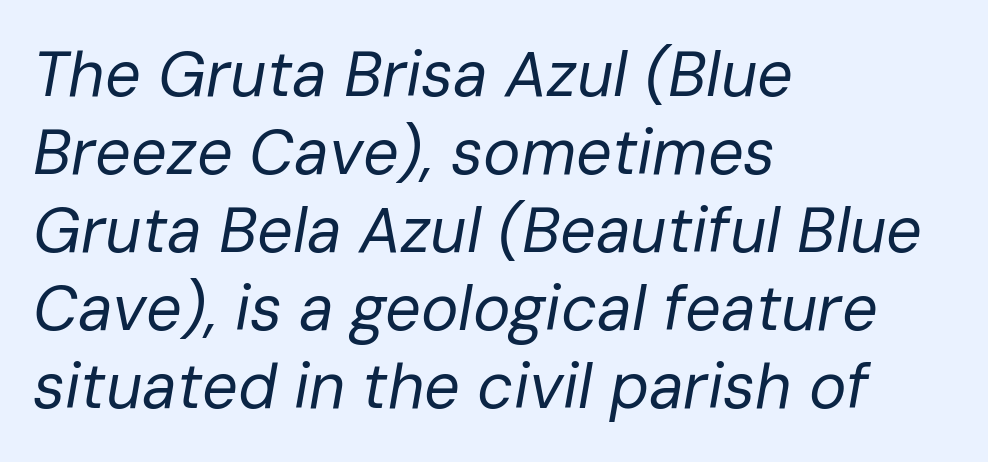
The rendering uses natural spacing where letterforms have individual widths. Heaviness? Minimal to ordinary, like unemphasized prose. No word sits above an underline. Style check: oblique. Alignment: flush left. These lines keep a tight, regular rhythm from letter to letter.
